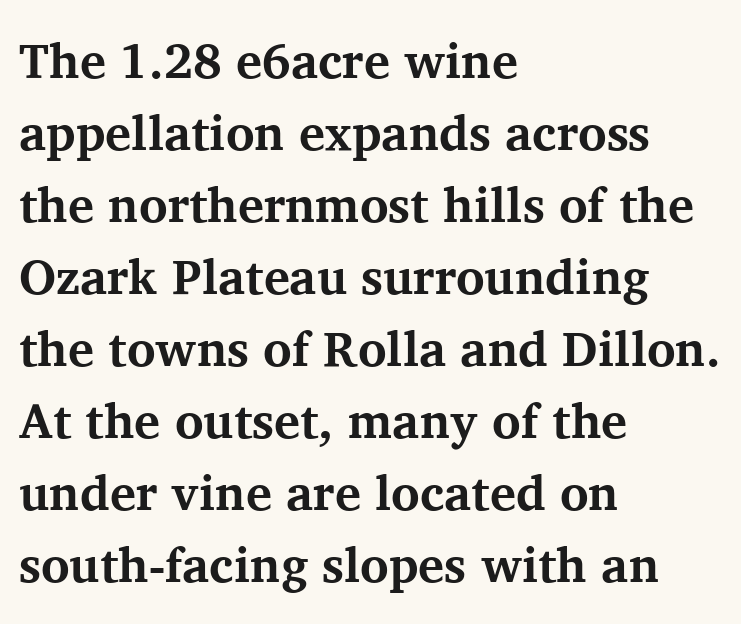
{"serif": "yes", "italic": "no", "bold": "yes", "weight": "bold", "width": "normal", "stroke_contrast": "medium", "x_height": "medium", "monospaced": "no", "underline": "no", "align": "left", "line_spacing": "normal", "line_spacing_ratio": 1.47, "letter_spacing": "normal", "letter_spacing_em": 0.0, "glyph_px": 49}
